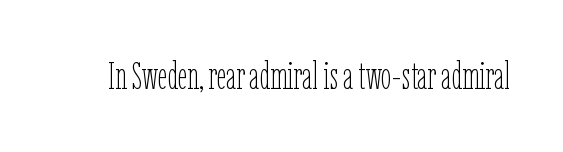
{"italic": "no", "bold": "no", "weight": "thin", "width": "condensed", "stroke_contrast": "low", "x_height": "medium", "monospaced": "no", "underline": "no", "letter_spacing": "normal", "letter_spacing_em": 0.0, "glyph_px": 37}
